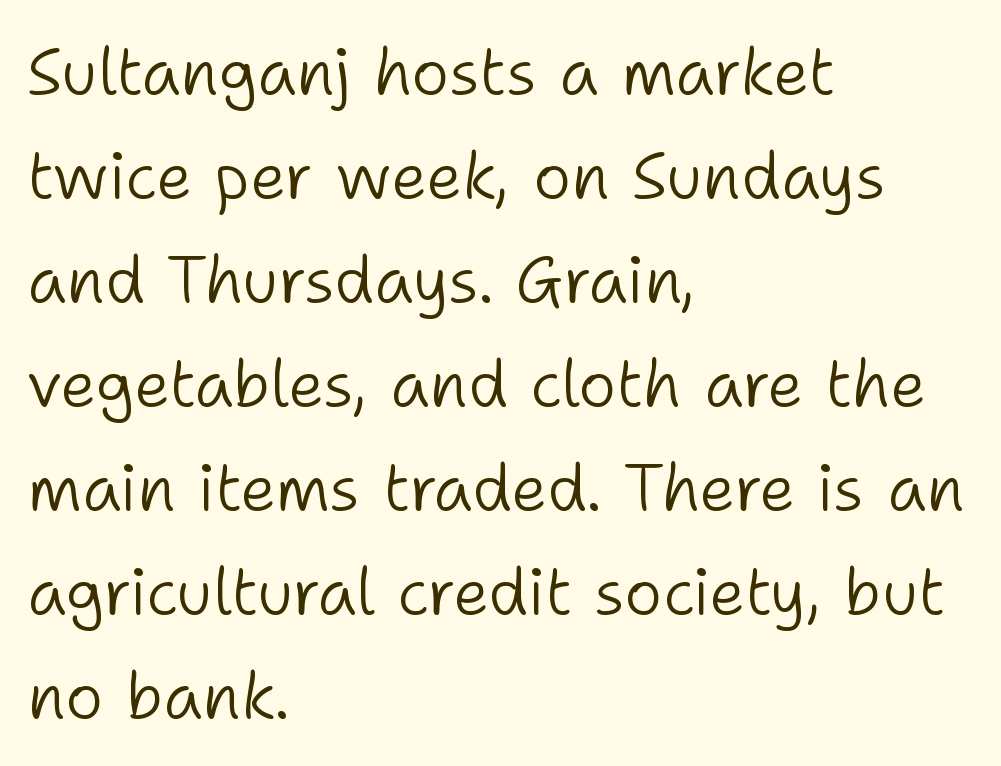
The image shows 65 px light sans-serif type, upright; set left-aligned, normal line spacing (1.6x), normal letter spacing, not underlined; low stroke contrast and a medium x-height.
